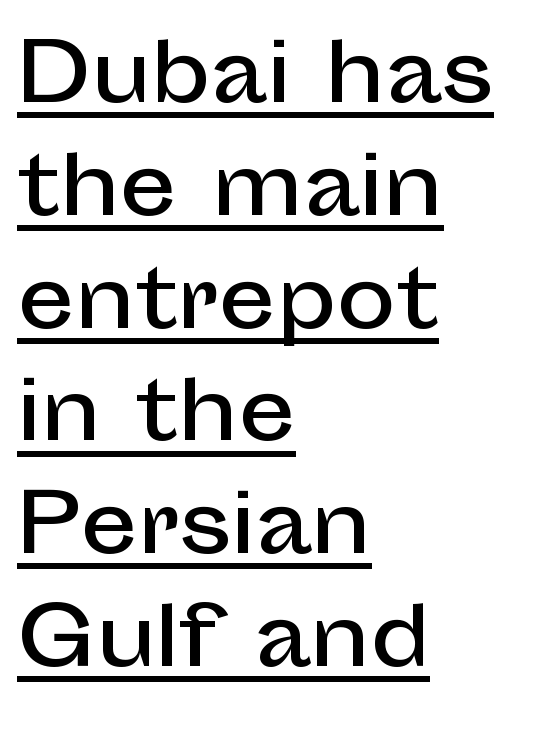
{"serif": "no", "italic": "no", "width": "normal", "stroke_contrast": "low", "x_height": "medium", "monospaced": "no", "underline": "yes", "align": "left", "line_spacing": "normal", "line_spacing_ratio": 1.41, "letter_spacing": "normal", "letter_spacing_em": 0.0, "glyph_px": 80}
